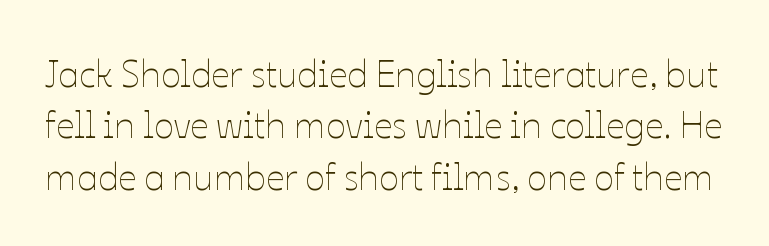
In terms of posture, this sample is upright. Has an underline been added? It has not. Students, observe: this is what conventionally led text looks like. The rendering uses natural spacing where letterforms have individual widths.
